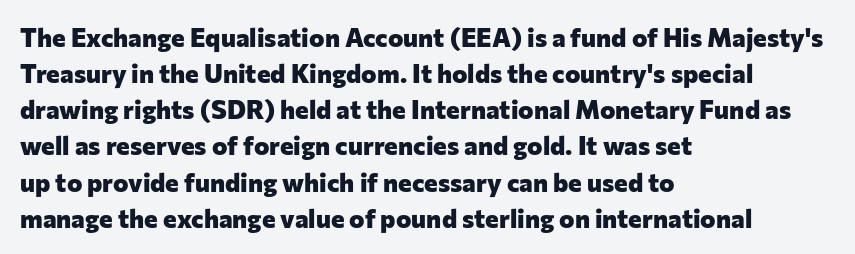
Q: Is the text bold? A: Yes.
Q: Is the text italic (slanted)? A: No, it is upright.
Q: Is the text underlined? A: No.
Q: How is the paragraph aligned? A: Left-aligned.
Q: Is the spacing between letters normal or unusually wide? A: Normal.
Q: Is the spacing between lines tight, normal or loose? A: Normal.
